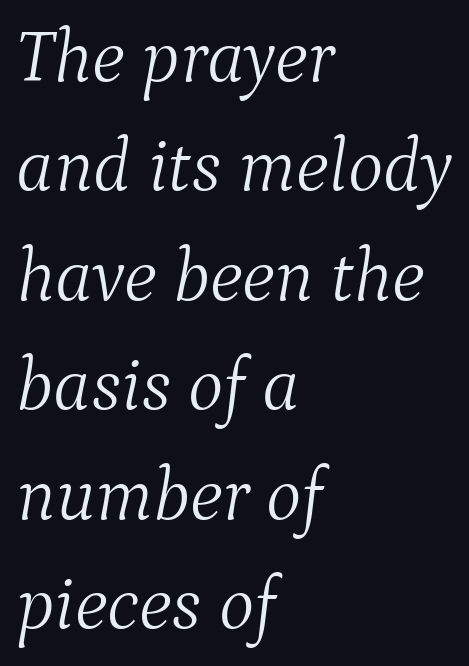
The image shows 75 px light serif type, italic (leaning right); set left-aligned, normal line spacing (1.46x), normal letter spacing, not underlined; medium stroke contrast and a medium x-height.
